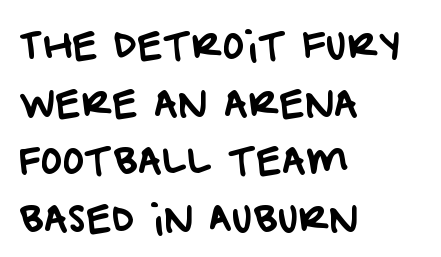
The image shows 37 px sans-serif type; set left-aligned, normal line spacing (1.56x), normal letter spacing, not underlined; low stroke contrast and a large x-height.
